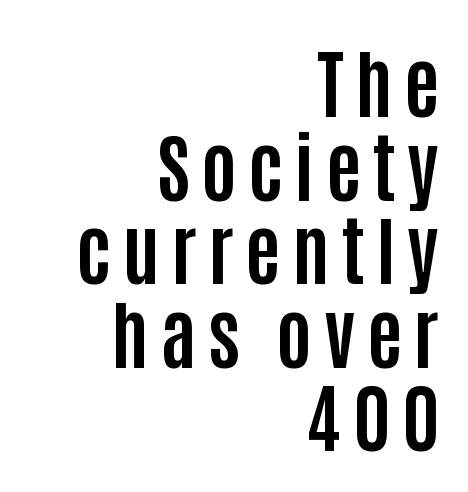
Regarding leading, the lines here are crowded together. Each line ends at the same right margin while the left side varies. Nope, not italic — everything's standing straight. Heft: maximum for text — a bold. Think of a printed novel: that variable character pitch is what you see here. Words float on clear page, feet unadorned.
